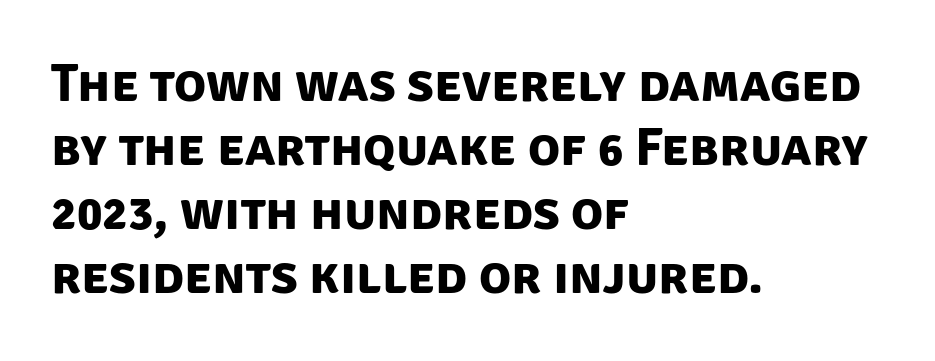
The string is rendered with underlining switched off. Nobody touched the tracking dial on this one. Students, this is bold: see how much ink each stroke carries. The font family rendered here belongs to the sans-serif group. The rag falls on the right side of this text block. Proportional: the letters do not fall into vertical columns.
